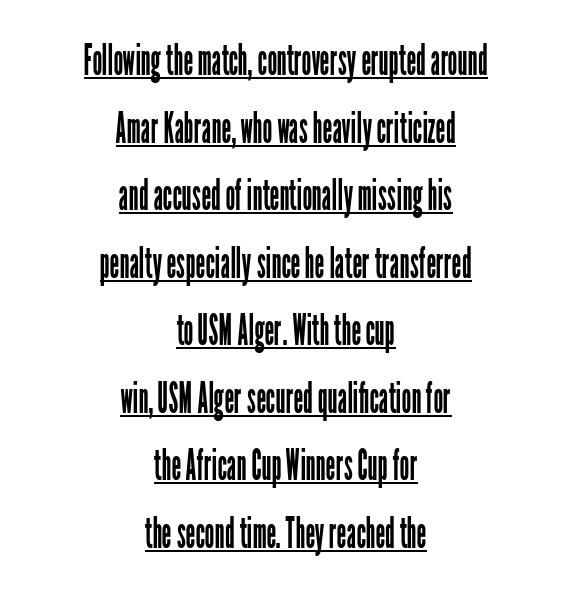
The image shows 43 px regular-weight, condensed sans-serif type, upright; set centered, normal line spacing (1.57x), normal letter spacing, underlined; low stroke contrast and a medium x-height.
